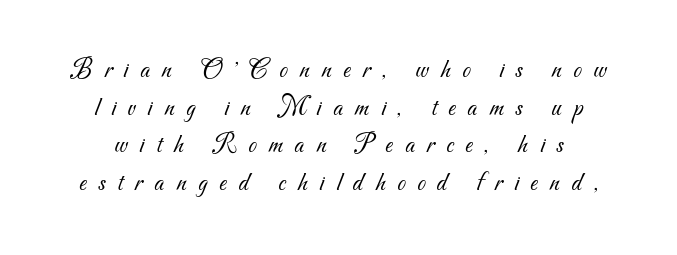
Q: Is the text bold? A: No.
Q: Is the text underlined? A: No.
Q: Is the spacing between letters normal or unusually wide? A: Unusually wide.
Q: Is the spacing between lines tight, normal or loose? A: Normal.
